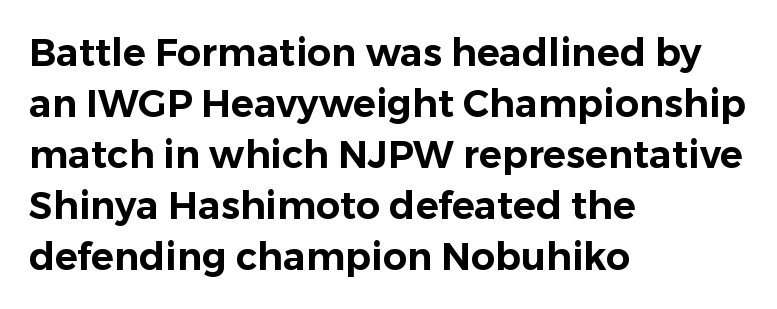
{"serif": "no", "italic": "no", "width": "normal", "stroke_contrast": "low", "x_height": "medium", "monospaced": "no", "underline": "no", "align": "left", "line_spacing": "normal", "line_spacing_ratio": 1.34, "letter_spacing": "normal", "letter_spacing_em": 0.0, "glyph_px": 38}
